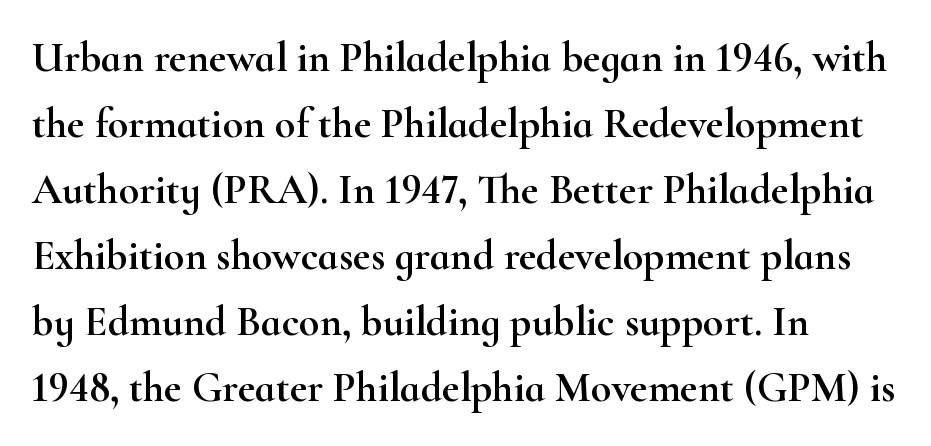
The setting favours the left margin, as ordinary paragraphs usually do. Summary of vertical rhythm: regular, with standard interline spacing. The zone under the glyphs is completely vacant. The rendering keeps characters at their native spacing.
